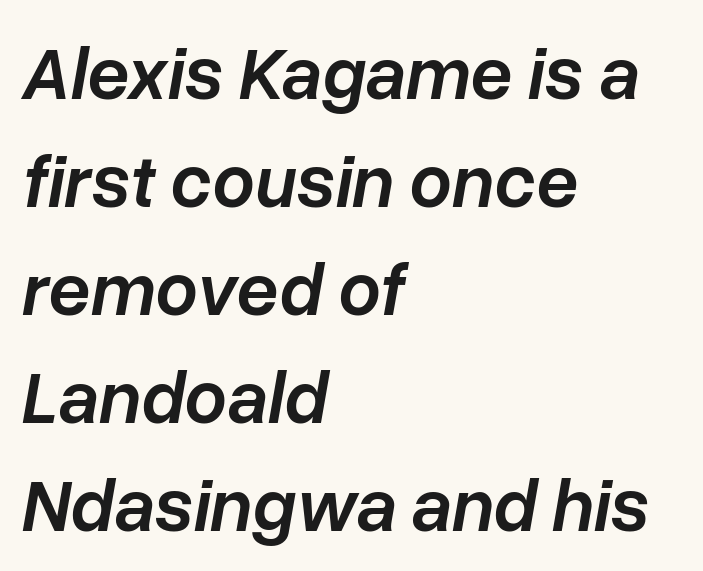
Typographic density is moderately raised because the face is semibold. Is this a fixed-width face? No — the glyphs have proportional, varying widths. Compared with typical body copy, the letter spacing here is the same. The specimen reads as italic at a glance. The rows are spaced the way most documents space them. Teacher's note: observe the even left margin — that is flush-left alignment.
